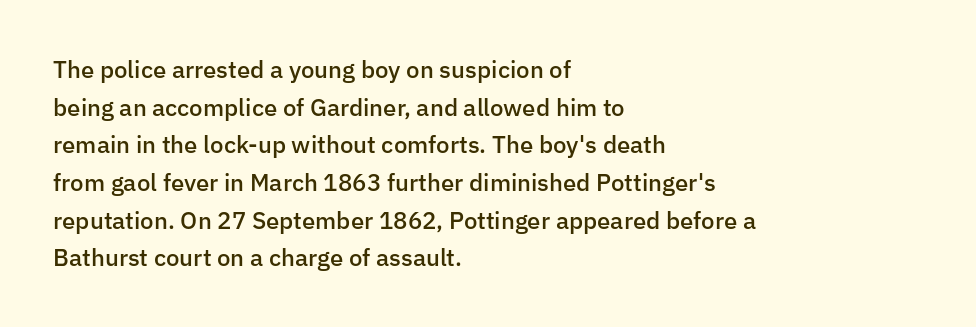
If you drew a ruler down the left edge, every line would touch it. Successive baselines arrive at the customary interval. The passage shown is semibold, sitting just below true bold. Style check: upright.
